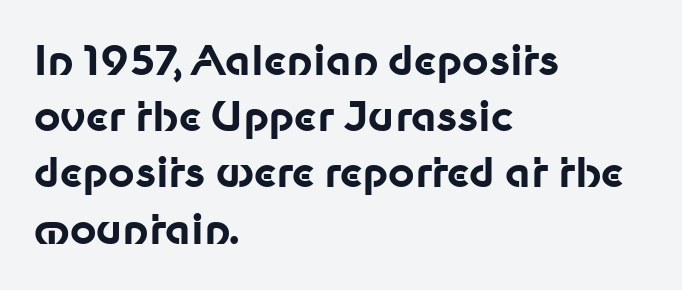
Q: Is the text bold? A: Yes.
Q: Is the text italic (slanted)? A: No, it is upright.
Q: Is the typeface a serif or a sans-serif typeface? A: Sans-serif.
Q: Is the text underlined? A: No.
Q: How is the paragraph aligned? A: Left-aligned.
Q: Is the spacing between letters normal or unusually wide? A: Normal.
Q: Is the spacing between lines tight, normal or loose? A: Normal.
Q: Width (condensed, normal, or wide)? A: Normal.
Q: Stroke contrast? A: Low.
Q: x-height? A: Medium.
Q: Monospaced? A: No.
